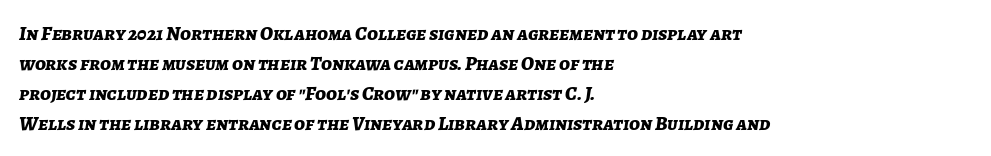
{"italic": "yes", "lean": "right", "slant_degrees": 7, "bold": "yes", "underline": "no", "align": "left", "line_spacing": "normal", "line_spacing_ratio": 1.5, "letter_spacing": "normal", "letter_spacing_em": 0.0, "glyph_px": 20}
